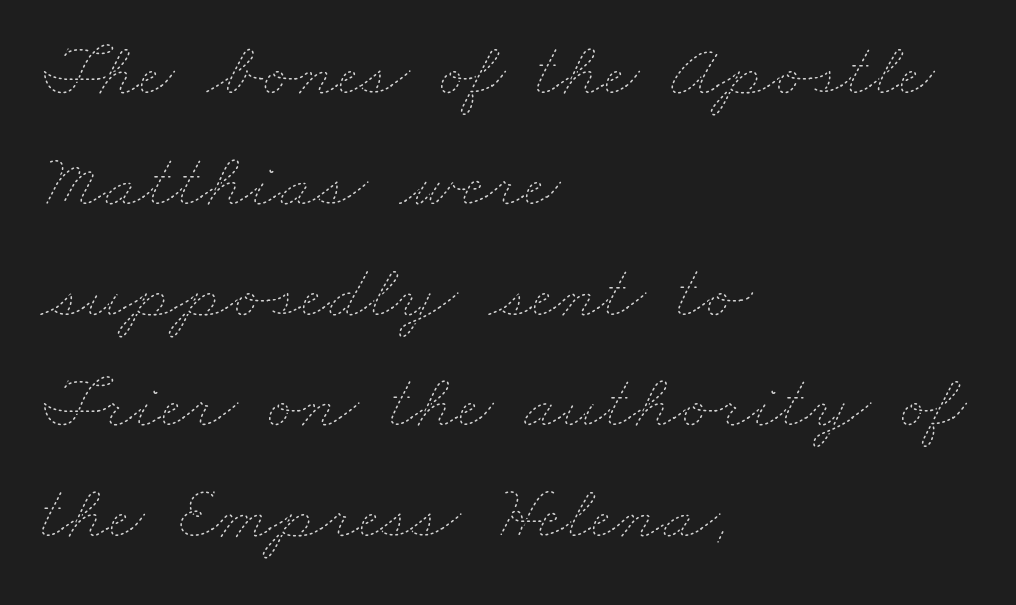
The image shows 78 px thin, wide type; set left-aligned, normal line spacing (1.42x), normal letter spacing, not underlined; low stroke contrast and a small x-height.
